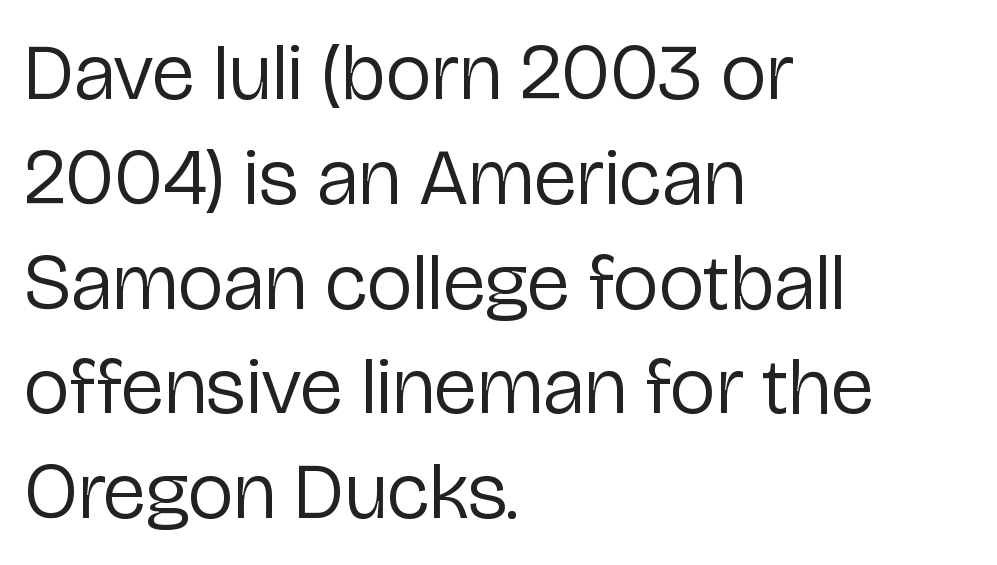
If you measured baseline to baseline, you'd find a middling distance. When letters stand straight like this, we call the style roman or upright. Leftover space on each line is placed entirely after the last word. A sans-serif font was chosen for this passage.
